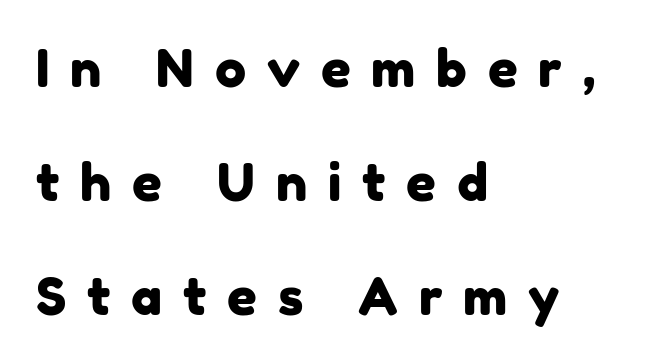
The font family rendered here belongs to the sans-serif group. Note the varied advance widths — an 'i' is clearly narrower than an 'm'. Does extra space separate the letters? Yes, quite a lot of it. Beneath every word, the page is bare.
